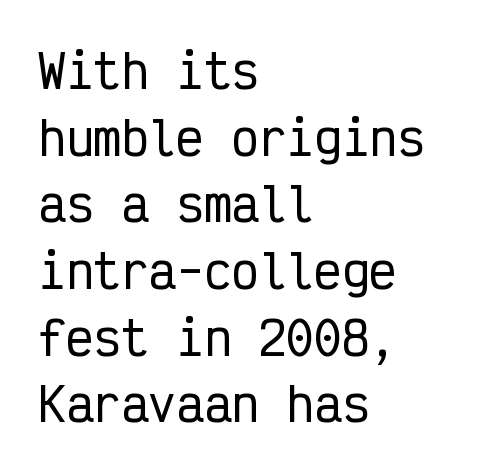
The image shows 46 px condensed sans-serif type, upright, monospaced; set left-aligned, normal line spacing (1.45x), normal letter spacing, not underlined; low stroke contrast and a medium x-height.
